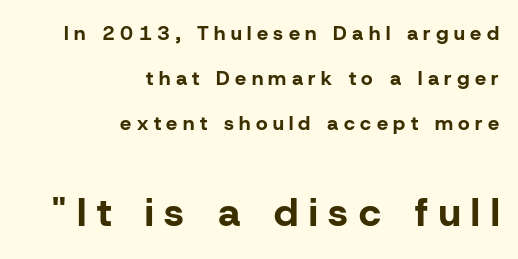
The image shows 40 px bold sans-serif type, upright; set right-aligned, loose line spacing (2.24x), unusually wide letter spacing (+0.27 em), not underlined; the second (bottom) block is 2.0x larger; low stroke contrast and a medium x-height.
